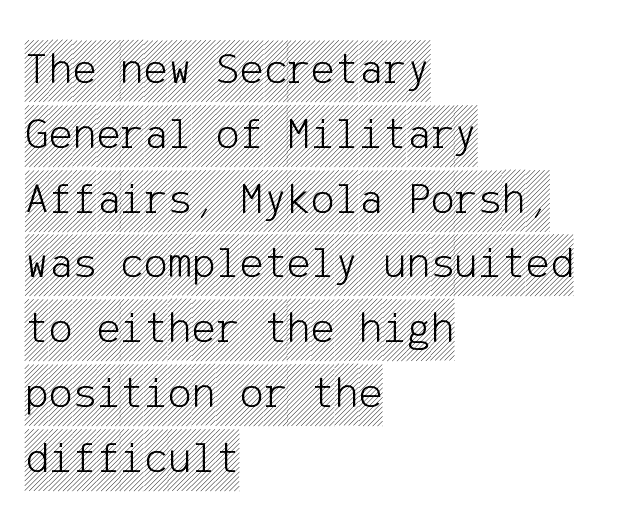
Posture: vertical. A normal amount of white space separates one row of letters from the next. Lines of text with bare space underneath. Casual observation: everything's shoved over to the left.
